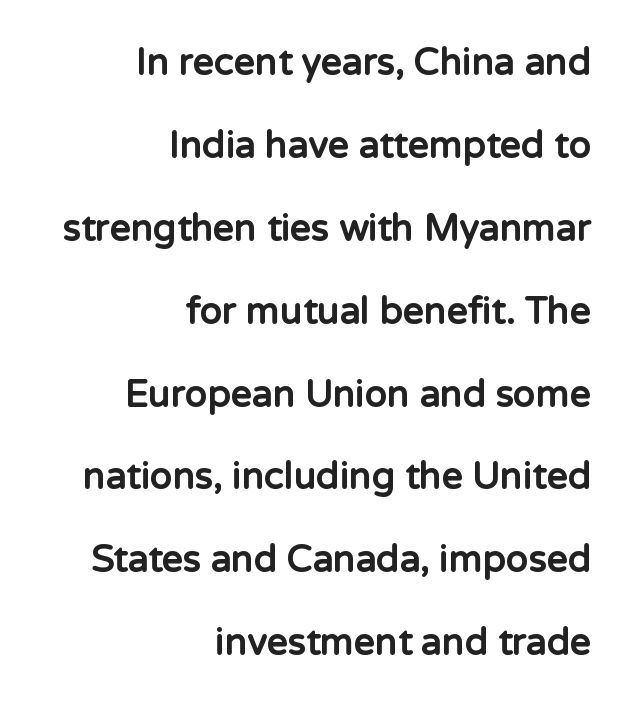
Each line ends at the same right margin while the left side varies. The letters advance in unequal steps, a hallmark of proportional type. Check under the words: just untouched page. Posture: straight, roman, zero tilt.
